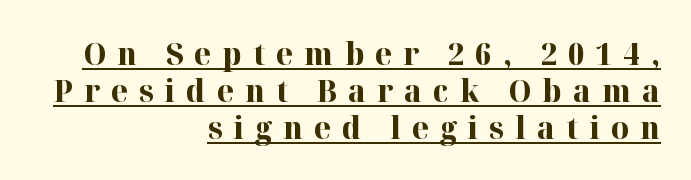
Q: Is the text bold? A: Yes.
Q: Is the text italic (slanted)? A: No, it is upright.
Q: Is the typeface a serif or a sans-serif typeface? A: Serif.
Q: Is the text underlined? A: Yes.
Q: How is the paragraph aligned? A: Right-aligned.
Q: Is the spacing between letters normal or unusually wide? A: Unusually wide.
Q: Width (condensed, normal, or wide)? A: Normal.
Q: Stroke contrast? A: High.
Q: x-height? A: Medium.
Q: Monospaced? A: No.
